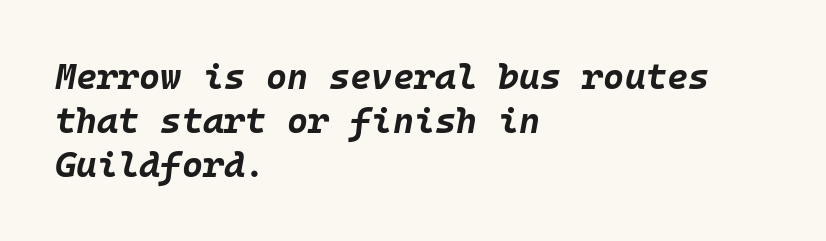
The image shows 36 px bold type, italic (leaning right), monospaced; set left-aligned, line spacing 1.22x, normal letter spacing, not underlined; low stroke contrast and a large x-height.
